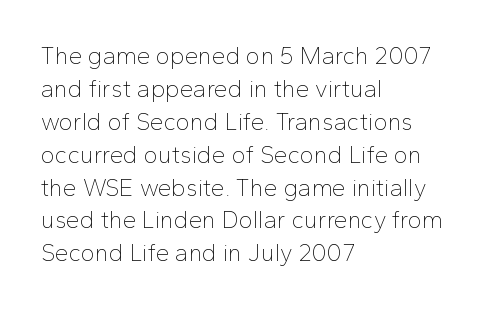
Q: Is the text bold? A: No.
Q: Is the text italic (slanted)? A: No, it is upright.
Q: Is the text underlined? A: No.
Q: How is the paragraph aligned? A: Left-aligned.
Q: Is the spacing between letters normal or unusually wide? A: Normal.
Q: Is the spacing between lines tight, normal or loose? A: Normal.
